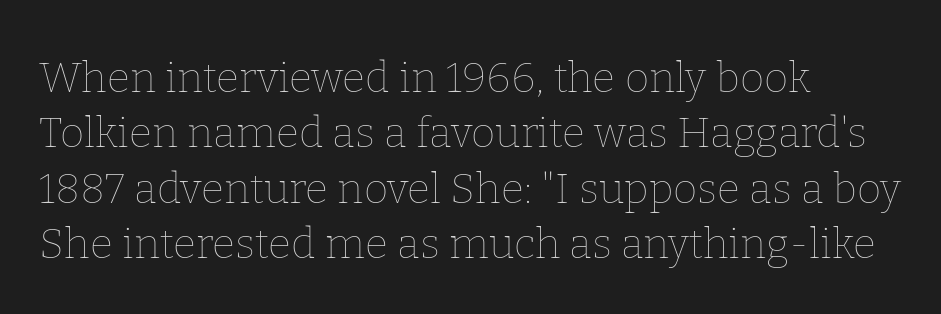
The image shows 42 px thin type, upright; set left-aligned, normal line spacing (1.32x), normal letter spacing, not underlined; low stroke contrast and a medium x-height.
